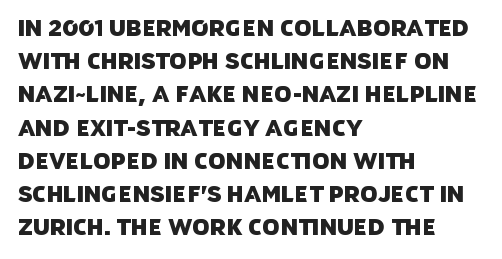
Is the letter spacing exaggerated? No — it looks like the ordinary default. Honestly, the row spacing looks completely unremarkable. This sample is left-justified, so line endings fall wherever the words run out. The space beneath each line is pristine and unruled.
